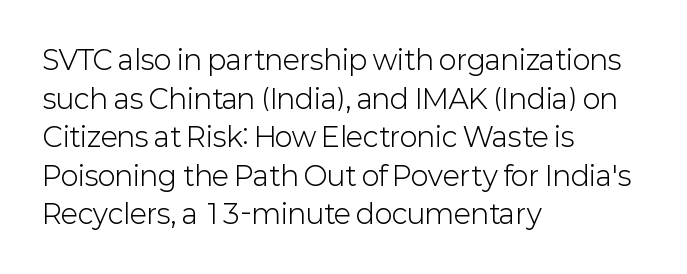
Q: Is the text bold? A: No.
Q: Is the text italic (slanted)? A: No, it is upright.
Q: Is the text underlined? A: No.
Q: How is the paragraph aligned? A: Left-aligned.
Q: Is the spacing between letters normal or unusually wide? A: Normal.
Q: Is the spacing between lines tight, normal or loose? A: Normal.
